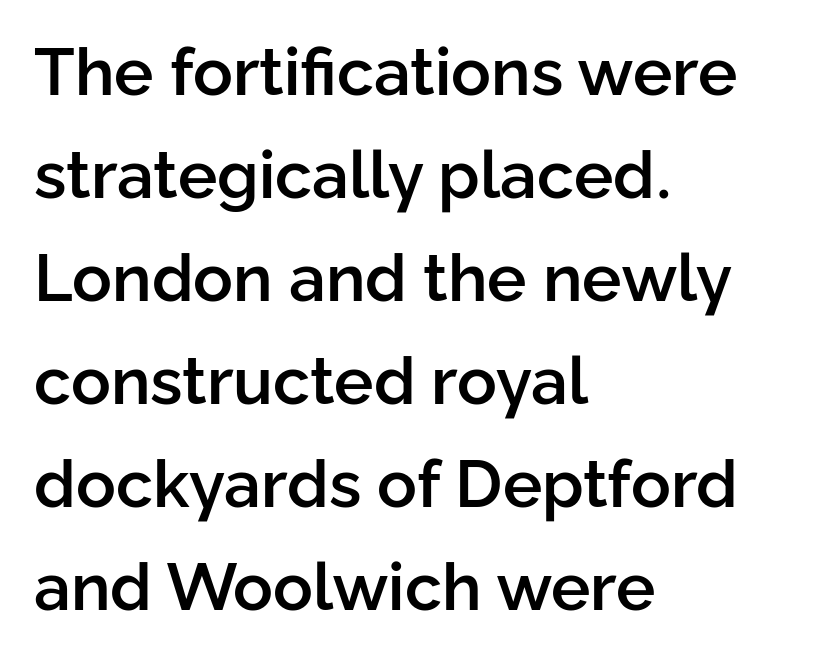
Does the copy run flush right? No — it runs flush left. Think of a printed novel: that variable character pitch is what you see here. Each glyph is drawn with semibold strokes, heavier than normal yet not fully bold. The type sits square on the baseline with zero lean. The passage shown is not underscored anywhere. Successive baselines arrive at the customary interval.
